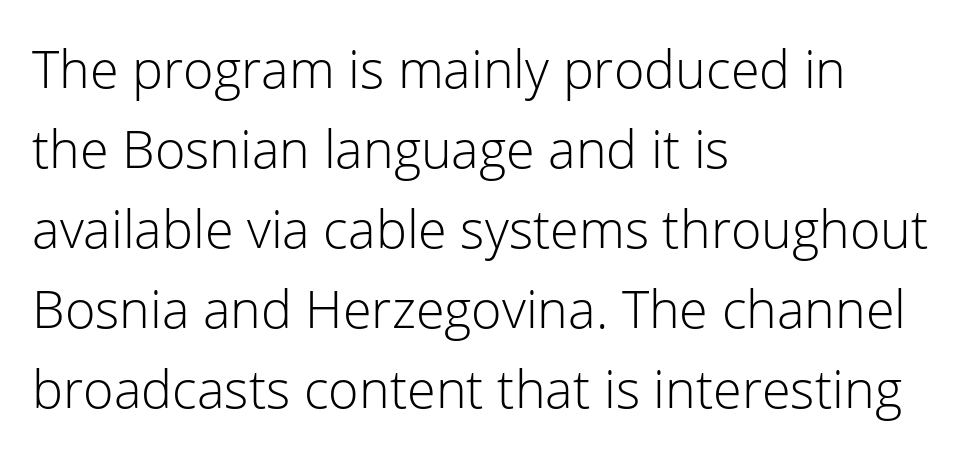
A typesetter would call this leading conventional body-copy spacing. Observe the ordinary spacing: letters are neighbours, not strangers. A typesetter would label this face a sans. Each line starts at the same left margin while the right side varies. The rendering uses natural spacing where letterforms have individual widths. The zone under the glyphs is completely vacant.
